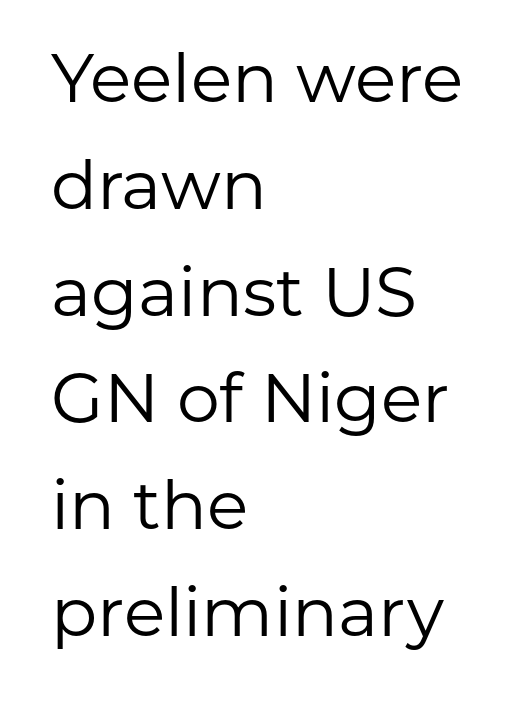
{"serif": "no", "italic": "no", "bold": "no", "weight": "regular", "width": "normal", "stroke_contrast": "low", "x_height": "medium", "monospaced": "no", "underline": "no", "align": "left", "line_spacing": "normal", "line_spacing_ratio": 1.57, "letter_spacing": "normal", "letter_spacing_em": 0.0, "glyph_px": 68}
